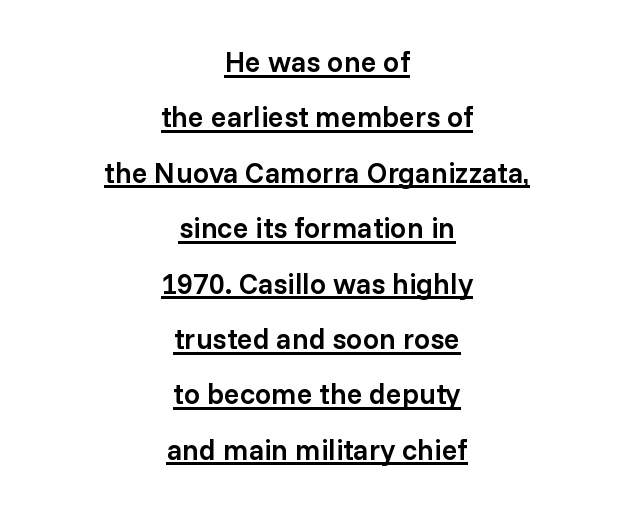
{"serif": "no", "italic": "no", "bold": "semi", "weight": "semibold", "width": "normal", "stroke_contrast": "low", "x_height": "medium", "monospaced": "no", "underline": "yes", "align": "center", "line_spacing": "loose", "line_spacing_ratio": 1.91, "letter_spacing": "normal", "letter_spacing_em": 0.0, "glyph_px": 29}
